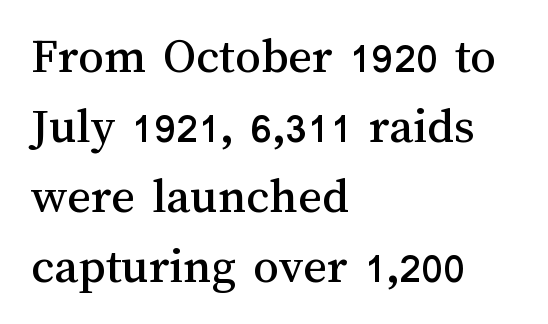
{"italic": "no", "width": "normal", "stroke_contrast": "medium", "x_height": "medium", "monospaced": "no", "underline": "no", "align": "left", "line_spacing": "normal", "line_spacing_ratio": 1.37, "letter_spacing": "normal", "letter_spacing_em": 0.0, "glyph_px": 51}
